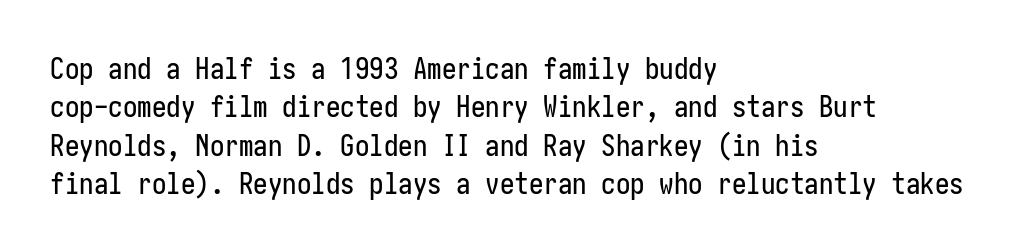
Honestly, the row spacing looks completely unremarkable. The gaps between neighbouring characters are ordinary and unremarkable. Vertical strokes here are truly vertical. Has an underline been added? It has not. This is sans-serif lettering, the kind often seen on screens and signage. The text block is weighted toward the left margin, trailing off unevenly rightward.
